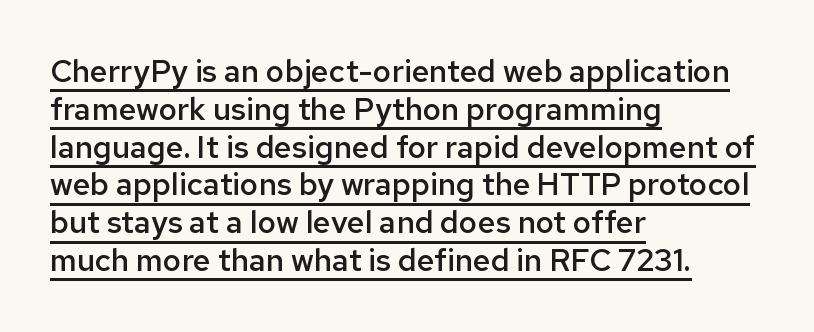
No italicization has been applied; the sample stays upright. Weight check: semibold — heavier than regular, not quite bold. Stroke terminals: plain, sans-serif. Do the characters align in a grid? No, the font is proportional. The lines are quadded left.
